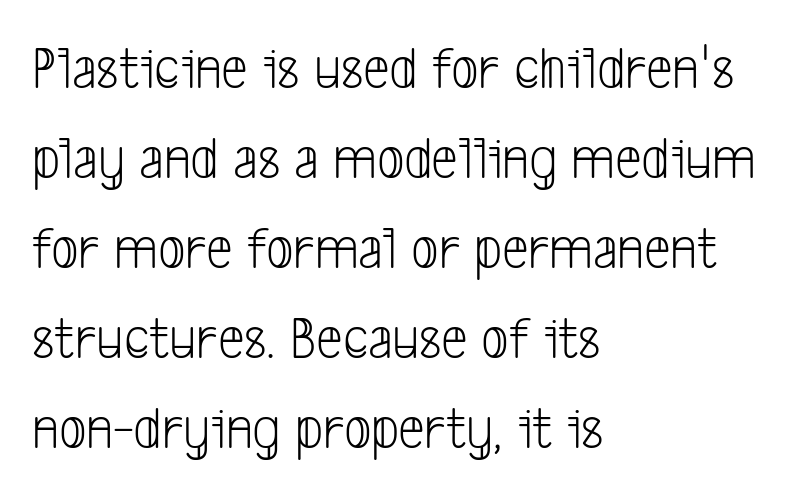
Vertically, the passage feels balanced, rows spaced as you'd expect. Descenders are the only things crossing below the line. The text block is weighted toward the left margin, trailing off unevenly rightward. The letters advance in unequal steps, a hallmark of proportional type.
